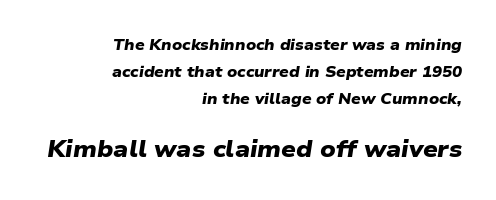
What weight is shown? A full bold with thick strokes. The line texture is even and compact thanks to regular tracking. The foot of each line stays bare and open. You get the small type first, then a jump to larger type. Leftover space on each line is placed entirely before the opening word.
